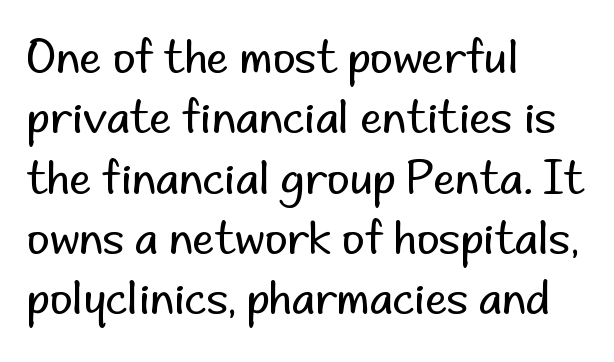
The image shows 44 px regular-weight sans-serif type, upright; set left-aligned, normal line spacing (1.37x), normal letter spacing, not underlined; low stroke contrast and a small x-height.
